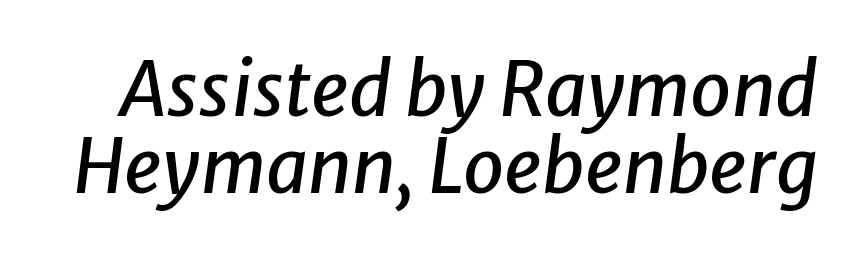
The image shows 74 px text type, italic (leaning right); set tight line spacing (1.04x), normal letter spacing, not underlined; low stroke contrast and a medium x-height.
